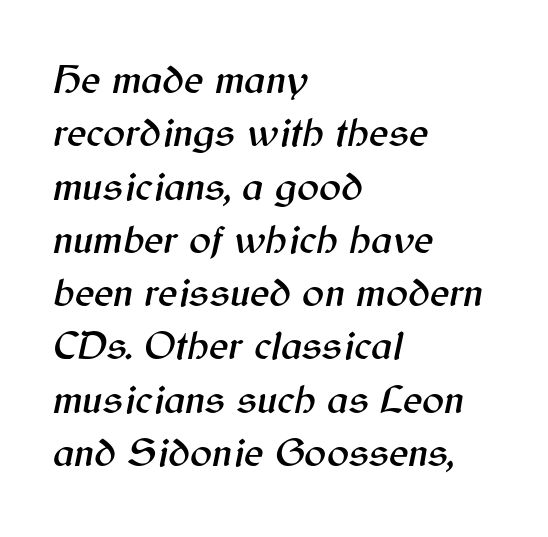
The image shows 41 px text type, italic (leaning right); set left-aligned, normal line spacing (1.3x), normal letter spacing, not underlined; medium stroke contrast and a medium x-height.
